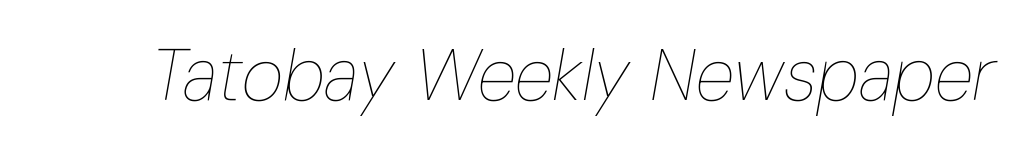
Has an underline been added? It has not. The horizontal fit of the characters is conventional and even. Looks like regular typesetting: each glyph gets only the width it needs. Posture: slanted. Summary of weight: not heavy and not bold.
